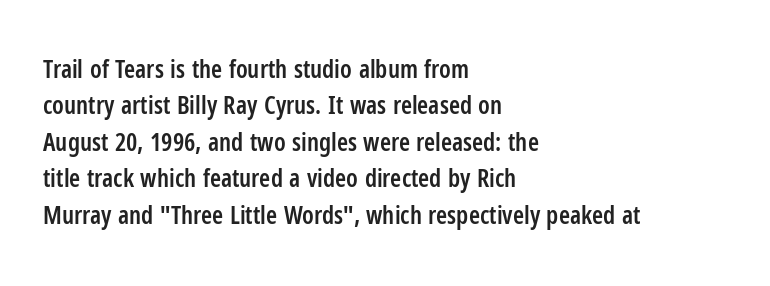
{"italic": "no", "bold": "semi", "underline": "no", "align": "left", "line_spacing": "normal", "line_spacing_ratio": 1.46, "letter_spacing": "normal", "letter_spacing_em": 0.0, "glyph_px": 25}
